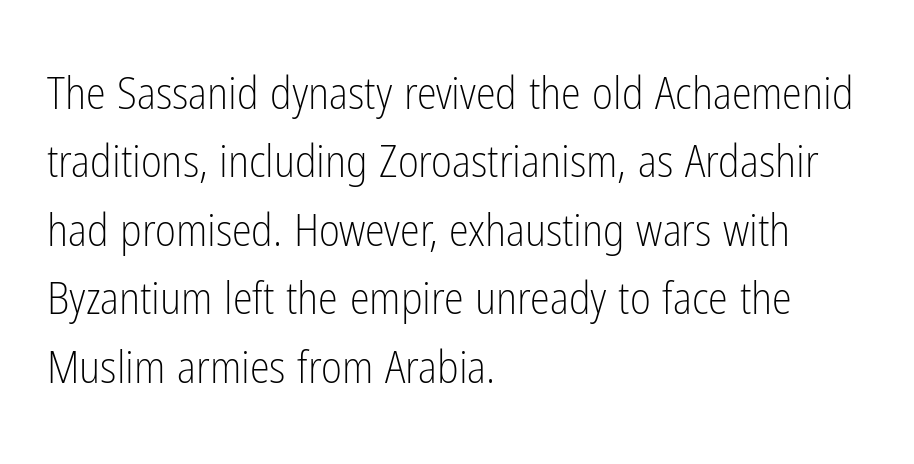
Q: Is the text bold? A: No.
Q: Is the text italic (slanted)? A: No, it is upright.
Q: Is the typeface a serif or a sans-serif typeface? A: Sans-serif.
Q: Is the text underlined? A: No.
Q: How is the paragraph aligned? A: Left-aligned.
Q: Is the spacing between letters normal or unusually wide? A: Normal.
Q: Is the spacing between lines tight, normal or loose? A: Normal.
Q: Width (condensed, normal, or wide)? A: Condensed.
Q: Stroke contrast? A: Low.
Q: x-height? A: Medium.
Q: Monospaced? A: No.
